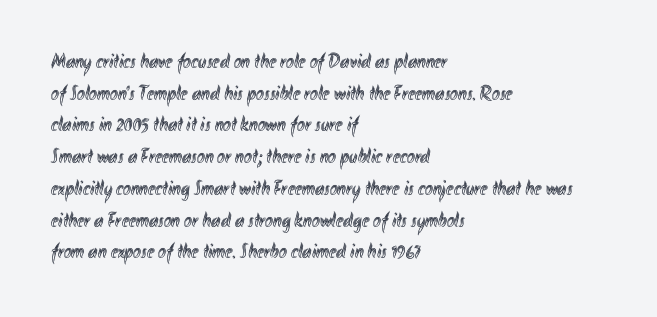
{"underline": "no", "align": "left", "line_spacing": "normal", "line_spacing_ratio": 1.51, "letter_spacing": "normal", "letter_spacing_em": 0.0, "glyph_px": 21}
